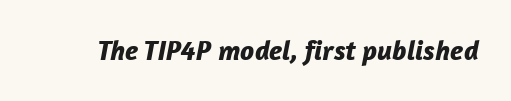
{"italic": "yes", "lean": "right", "slant_degrees": 12, "bold": "yes", "weight": "bold", "width": "normal", "stroke_contrast": "low", "x_height": "medium", "monospaced": "no", "underline": "no", "letter_spacing": "normal", "letter_spacing_em": 0.0, "glyph_px": 28}
